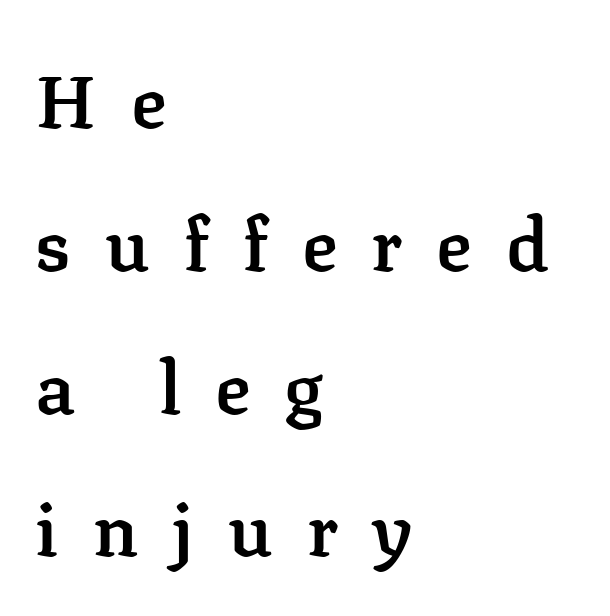
Q: Is the text bold? A: Semi-bold.
Q: Is the text italic (slanted)? A: No, it is upright.
Q: Is the typeface a serif or a sans-serif typeface? A: Serif.
Q: Is the text underlined? A: No.
Q: How is the paragraph aligned? A: Left-aligned.
Q: Is the spacing between letters normal or unusually wide? A: Unusually wide.
Q: Is the spacing between lines tight, normal or loose? A: Loose.
Q: Width (condensed, normal, or wide)? A: Normal.
Q: Stroke contrast? A: Low.
Q: x-height? A: Medium.
Q: Monospaced? A: No.
